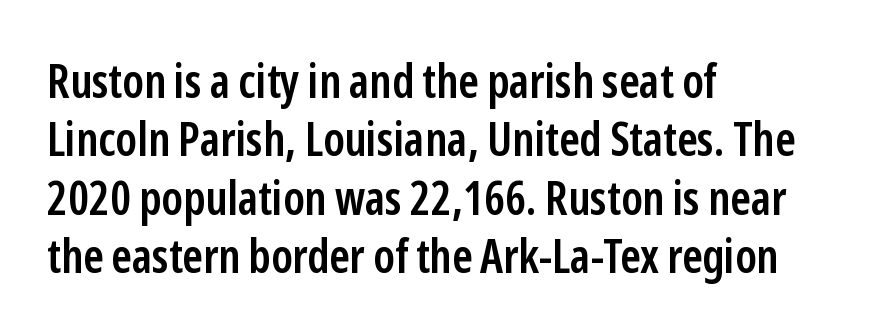
The rendering uses natural spacing where letterforms have individual widths. The words here are not underlined. The font is running at a semibold setting, under full bold. Rendered with straight, roman letterforms. The face used here is a sans, in the tradition of grotesques and geometrics. Horizontally, the lines are justified to the leading edge only.
